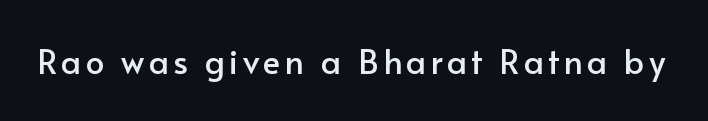
Q: Is the text italic (slanted)? A: No, it is upright.
Q: Is the typeface a serif or a sans-serif typeface? A: Sans-serif.
Q: Is the text underlined? A: No.
Q: Width (condensed, normal, or wide)? A: Normal.
Q: Stroke contrast? A: Low.
Q: x-height? A: Small.
Q: Monospaced? A: No.
